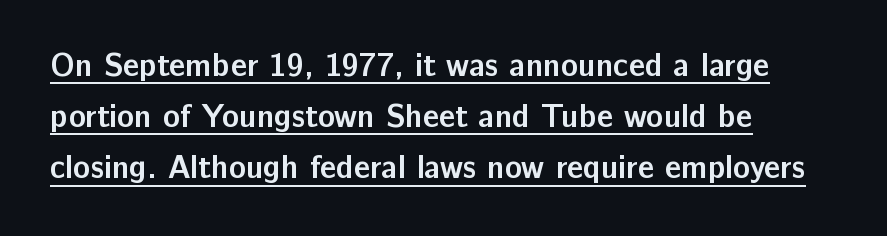
Q: Is the text bold? A: Yes.
Q: Is the text italic (slanted)? A: No, it is upright.
Q: Is the typeface a serif or a sans-serif typeface? A: Sans-serif.
Q: Is the text underlined? A: Yes.
Q: How is the paragraph aligned? A: Left-aligned.
Q: Is the spacing between letters normal or unusually wide? A: Normal.
Q: Is the spacing between lines tight, normal or loose? A: Normal.
Q: Width (condensed, normal, or wide)? A: Normal.
Q: Stroke contrast? A: Low.
Q: x-height? A: Medium.
Q: Monospaced? A: No.
